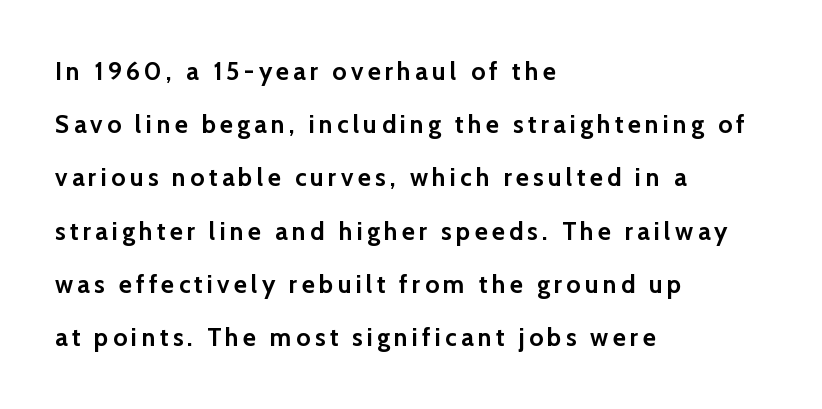
I'd describe the lettering as bold — thick and assertive. These lines stack with their left ends in a neat column. This sample trades compactness for vertical openness between lines. Underline: absent. Italic? Not at all — the glyphs are vertical.
